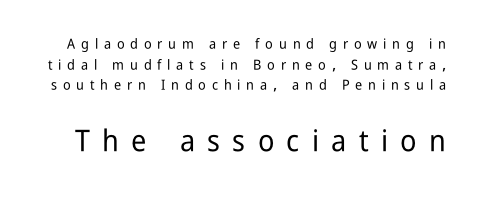
The image shows 30 px condensed sans-serif type, upright; set normal line spacing (1.47x), unusually wide letter spacing (+0.41 em), not underlined; the second (bottom) block is 2.14x larger; low stroke contrast and a medium x-height.
